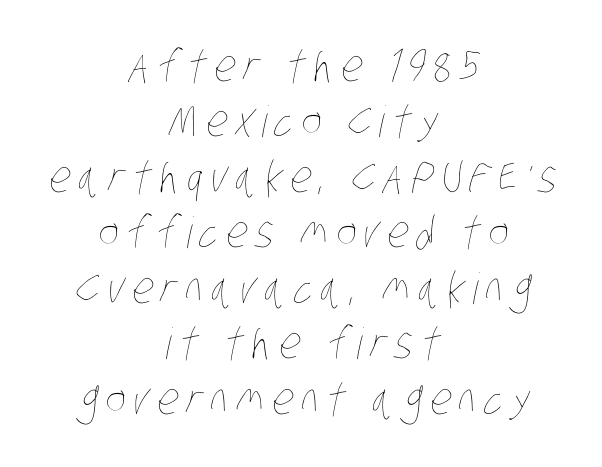
{"bold": "no", "weight": "thin", "width": "condensed", "stroke_contrast": "low", "x_height": "large", "monospaced": "no", "underline": "no", "align": "center", "line_spacing": "normal", "line_spacing_ratio": 1.29, "glyph_px": 43}
